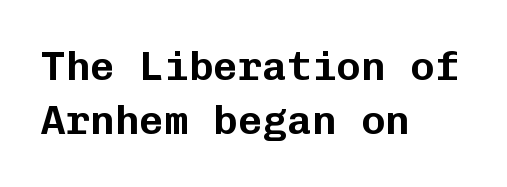
The image shows 41 px sans-serif type, upright, monospaced; set left-aligned, normal line spacing (1.32x), normal letter spacing, not underlined; low stroke contrast and a medium x-height.
